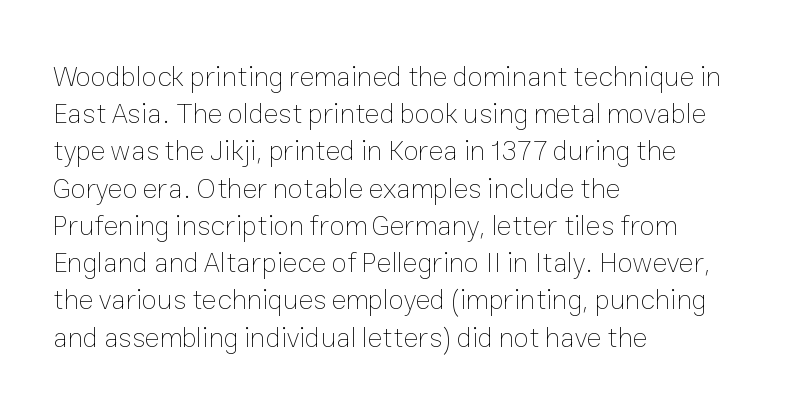
{"italic": "no", "bold": "no", "weight": "thin", "width": "normal", "stroke_contrast": "low", "x_height": "medium", "monospaced": "no", "underline": "no", "align": "left", "line_spacing": "normal", "line_spacing_ratio": 1.33, "letter_spacing": "normal", "letter_spacing_em": 0.0, "glyph_px": 28}
